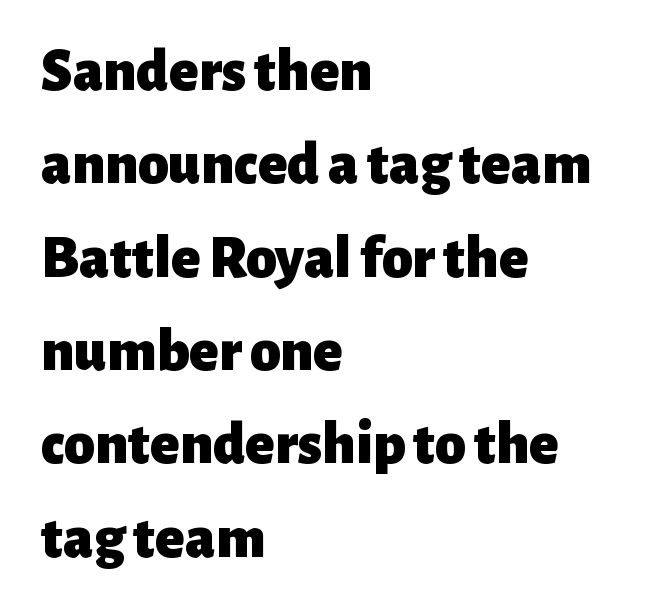
The image shows 61 px heavy sans-serif type, upright; set left-aligned, normal line spacing (1.53x), normal letter spacing, not underlined; low stroke contrast and a medium x-height.
